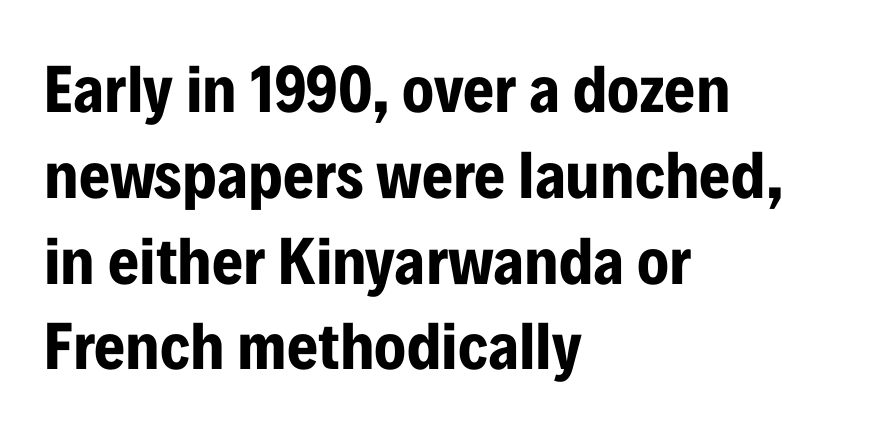
Style check: upright. Leftover space on each line is placed entirely after the last word. Weight: bold. Nope, no serifs anywhere on these letters. The face used here is rendered with its standard letterfit. The strip under each line holds only bare page.
